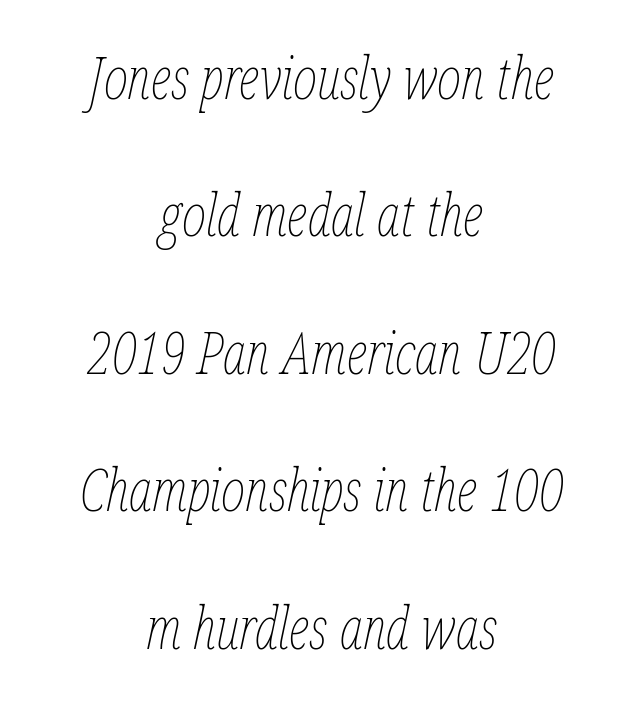
{"italic": "yes", "lean": "right", "slant_degrees": 12, "bold": "no", "weight": "thin", "width": "condensed", "stroke_contrast": "low", "x_height": "medium", "monospaced": "no", "underline": "no", "align": "center", "line_spacing": "loose", "line_spacing_ratio": 2.37, "letter_spacing": "normal", "letter_spacing_em": 0.0, "glyph_px": 58}
